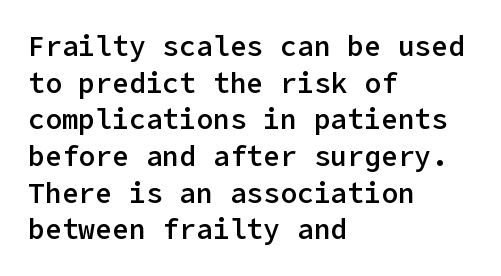
Summary of weight: moderately heavy, a semibold. Do the letters lean? They stand straight. In CSS terms this would be text-align: left. What stands out about the letter spacing? Nothing — it is the standard amount.
